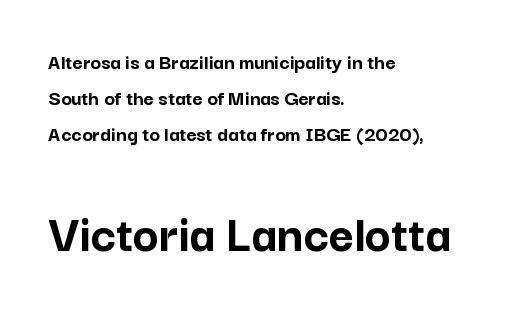
The rendering uses a moderate line-height, typical for paragraphs. A bare baseline throughout the passage. The lettering stays uniformly vertical, giving the passage a roman look. Is the letter spacing exaggerated? No — it looks like the ordinary default.
